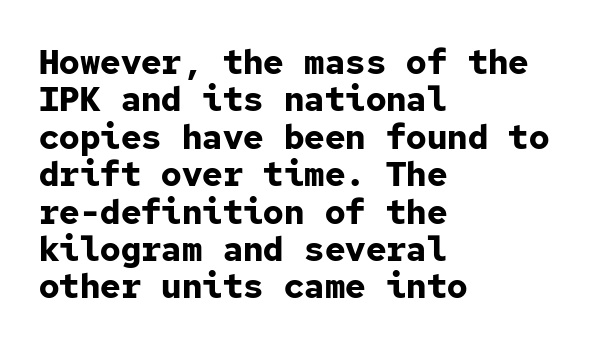
Q: Is the text bold? A: Yes.
Q: Is the text italic (slanted)? A: No, it is upright.
Q: Is the typeface a serif or a sans-serif typeface? A: Sans-serif.
Q: Is the text underlined? A: No.
Q: How is the paragraph aligned? A: Left-aligned.
Q: Is the spacing between letters normal or unusually wide? A: Normal.
Q: Is the spacing between lines tight, normal or loose? A: Tight.
Q: Width (condensed, normal, or wide)? A: Normal.
Q: Stroke contrast? A: Low.
Q: x-height? A: Medium.
Q: Monospaced? A: Yes.
